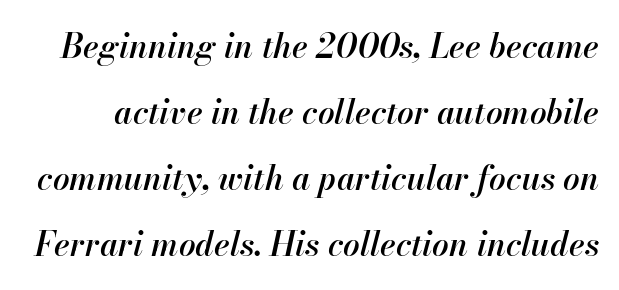
Slant detected: the letters are inclined. Looks like regular typesetting: each glyph gets only the width it needs. Quick note: interline space is abundant. Nobody touched the tracking dial on this one. Letters rest on an invisible, unmarked baseline.
